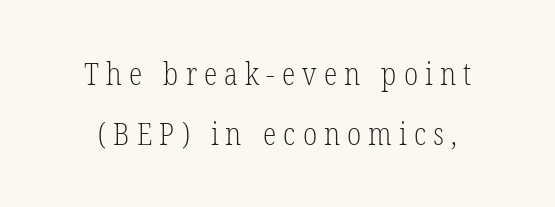
Q: Is the text bold? A: No.
Q: Is the text italic (slanted)? A: No, it is upright.
Q: Is the typeface a serif or a sans-serif typeface? A: Serif.
Q: Is the text underlined? A: No.
Q: Is the spacing between letters normal or unusually wide? A: Unusually wide.
Q: Is the spacing between lines tight, normal or loose? A: Loose.
Q: Width (condensed, normal, or wide)? A: Condensed.
Q: Stroke contrast? A: Low.
Q: x-height? A: Medium.
Q: Monospaced? A: No.
